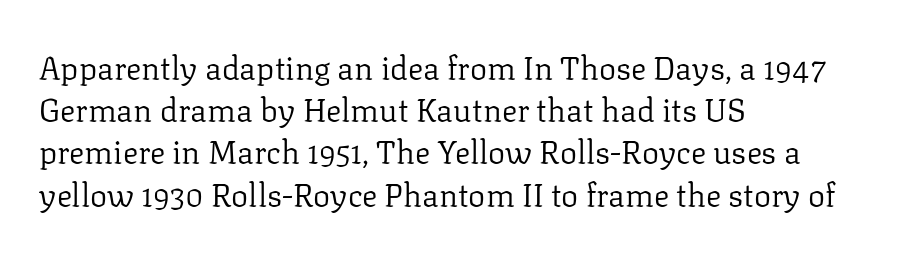
Caption: standard tracking, unaltered. Rendered with straight, roman letterforms. The lines in this sample share a left origin and differ only in where they stop. Students, observe: this is what conventionally led text looks like.
